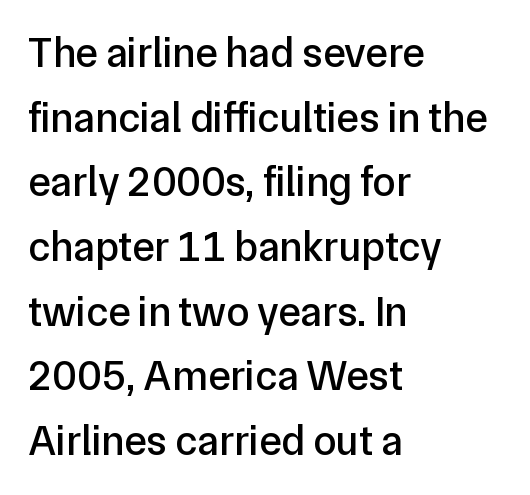
Q: Is the text italic (slanted)? A: No, it is upright.
Q: Is the typeface a serif or a sans-serif typeface? A: Sans-serif.
Q: Is the text underlined? A: No.
Q: How is the paragraph aligned? A: Left-aligned.
Q: Is the spacing between letters normal or unusually wide? A: Normal.
Q: Is the spacing between lines tight, normal or loose? A: Normal.
Q: Width (condensed, normal, or wide)? A: Normal.
Q: Stroke contrast? A: Low.
Q: x-height? A: Medium.
Q: Monospaced? A: No.
